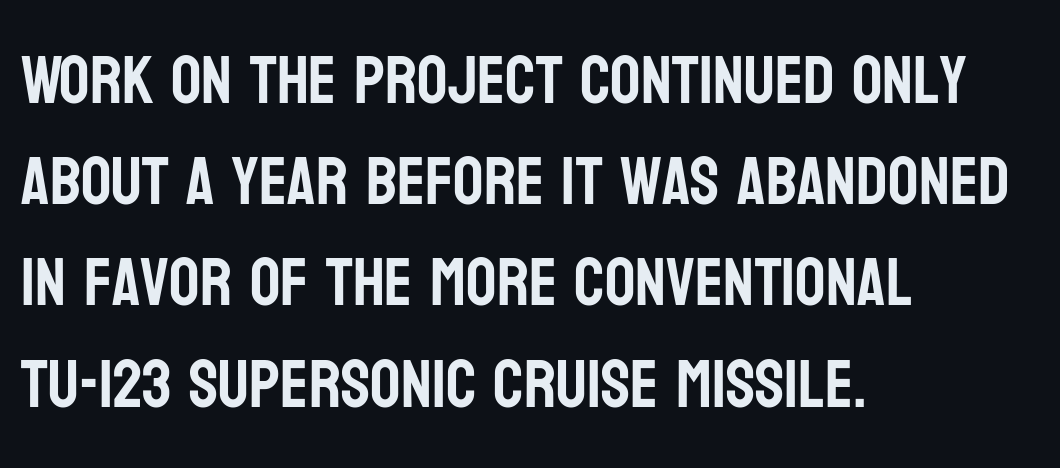
Q: Is the text italic (slanted)? A: No, it is upright.
Q: Is the typeface a serif or a sans-serif typeface? A: Sans-serif.
Q: Is the text underlined? A: No.
Q: How is the paragraph aligned? A: Left-aligned.
Q: Is the spacing between letters normal or unusually wide? A: Normal.
Q: Is the spacing between lines tight, normal or loose? A: Normal.
Q: Width (condensed, normal, or wide)? A: Condensed.
Q: Stroke contrast? A: Low.
Q: x-height? A: Large.
Q: Monospaced? A: No.
